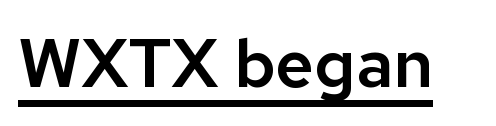
{"serif": "no", "italic": "no", "width": "normal", "stroke_contrast": "low", "x_height": "medium", "monospaced": "no", "underline": "yes", "letter_spacing": "normal", "letter_spacing_em": 0.0, "glyph_px": 67}
